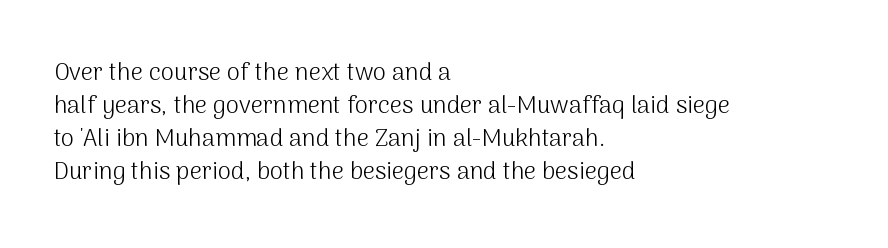
Horizontally, the lines are justified to the leading edge only. A roman cut, with each character standing at attention. The lines sit at an ordinary, default distance from one another. The font sits on the lighter half of the weight spectrum, regular included. Just letters on the line, the space beneath them empty. Standard letterfit; no display-style spreading of the glyphs.
